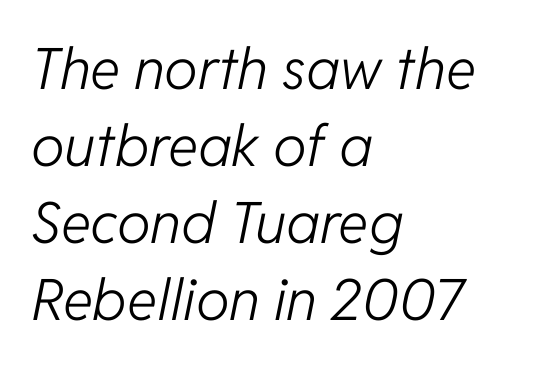
You could not count columns in this text — the font is proportionally spaced. Style check: oblique. Students, observe: this is what conventionally led text looks like. The passage is arranged the way most books set body copy — flush left. The weight would be labelled regular, book, light, or lighter still.
